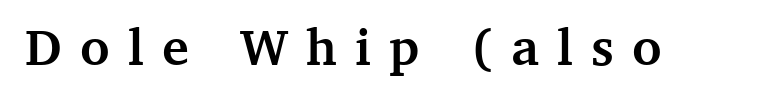
Serifs: yes, visible at the terminals of the letterforms. This sample uses an upright cut, with every glyph sitting square on the baseline. The foot of each line stays bare and open. Summary of weight: heavy, a full bold. The letters are spread apart with noticeably loose tracking.
